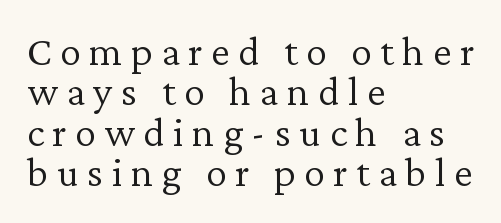
Q: Is the text bold? A: No.
Q: Is the text italic (slanted)? A: No, it is upright.
Q: Is the typeface a serif or a sans-serif typeface? A: Serif.
Q: Is the text underlined? A: No.
Q: How is the paragraph aligned? A: Left-aligned.
Q: Is the spacing between letters normal or unusually wide? A: Unusually wide.
Q: Is the spacing between lines tight, normal or loose? A: Tight.
Q: Width (condensed, normal, or wide)? A: Normal.
Q: Stroke contrast? A: Low.
Q: x-height? A: Medium.
Q: Monospaced? A: No.
